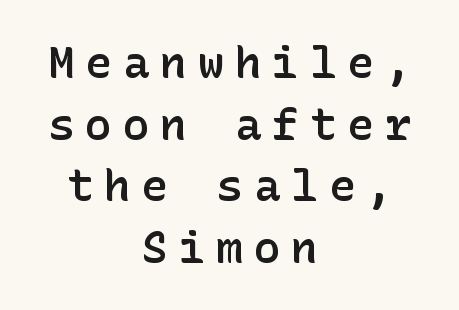
Q: Is the text bold? A: Semi-bold.
Q: Is the text italic (slanted)? A: No, it is upright.
Q: Is the typeface a serif or a sans-serif typeface? A: Sans-serif.
Q: Is the text underlined? A: No.
Q: How is the paragraph aligned? A: Centered.
Q: Is the spacing between letters normal or unusually wide? A: Unusually wide.
Q: Is the spacing between lines tight, normal or loose? A: Normal.
Q: Width (condensed, normal, or wide)? A: Normal.
Q: Stroke contrast? A: Low.
Q: x-height? A: Medium.
